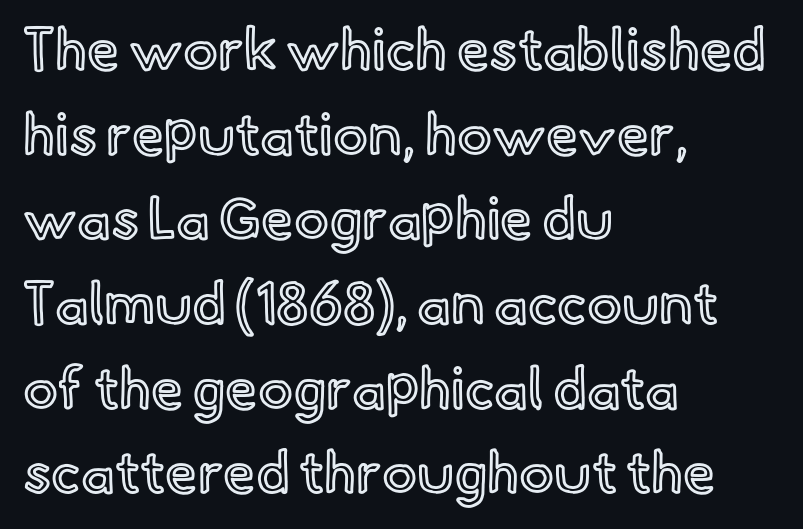
The rendering keeps characters at their native spacing. These lines are rendered in a variable-pitch font. Honestly, there is no underline to notice here at all. Regular leading.
